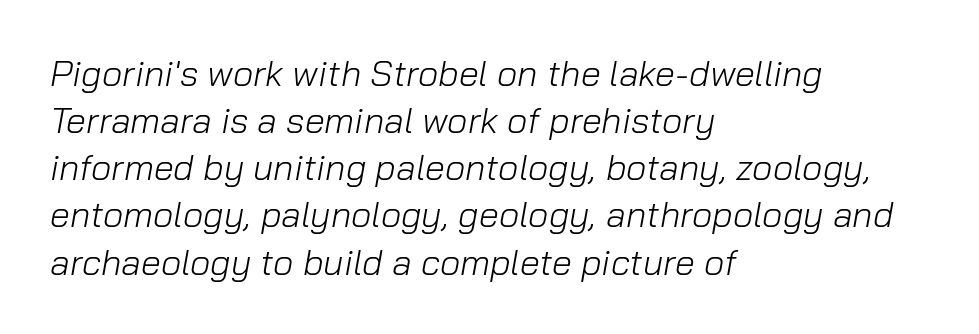
The image shows 36 px light type, italic (leaning right); set left-aligned, normal line spacing (1.31x), normal letter spacing, not underlined; low stroke contrast and a medium x-height.
